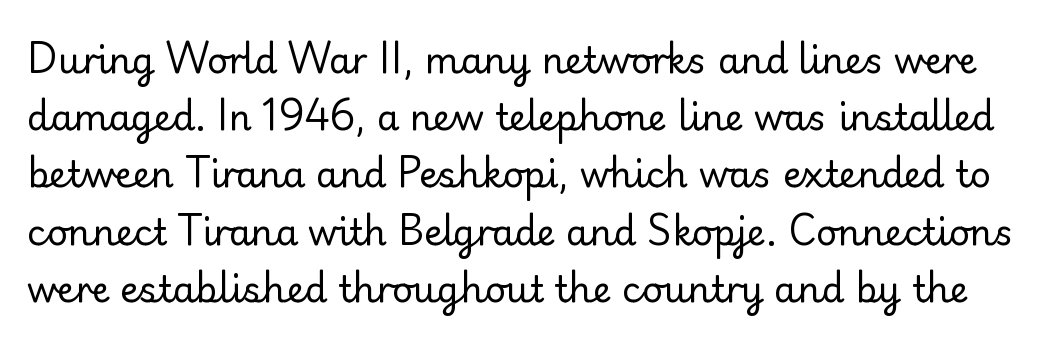
{"serif": "no", "italic": "no", "bold": "no", "weight": "regular", "width": "normal", "stroke_contrast": "low", "x_height": "small", "monospaced": "no", "underline": "no", "line_spacing": "normal", "line_spacing_ratio": 1.59, "letter_spacing": "normal", "letter_spacing_em": 0.0, "glyph_px": 36}
